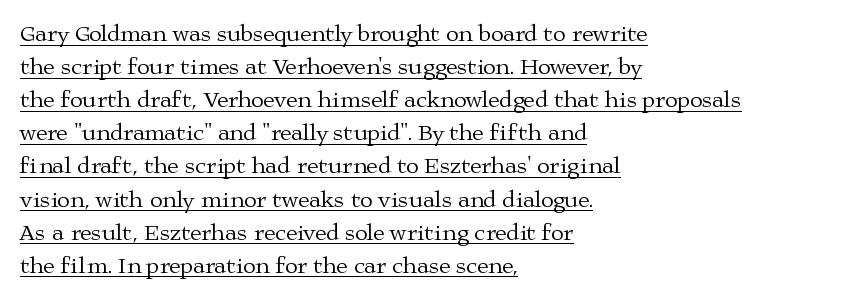
{"italic": "no", "bold": "no", "underline": "yes", "align": "left", "line_spacing": "normal", "line_spacing_ratio": 1.44, "letter_spacing": "normal", "letter_spacing_em": 0.0, "glyph_px": 23}
